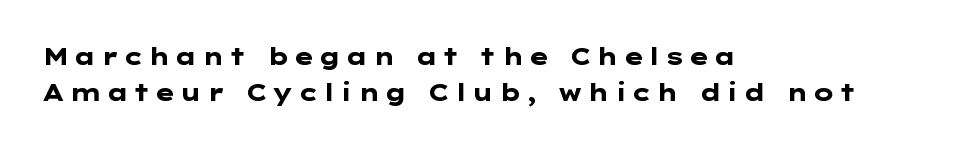
Q: Is the text bold? A: Yes.
Q: Is the text italic (slanted)? A: No, it is upright.
Q: Is the text underlined? A: No.
Q: How is the paragraph aligned? A: Left-aligned.
Q: Is the spacing between lines tight, normal or loose? A: Normal.
